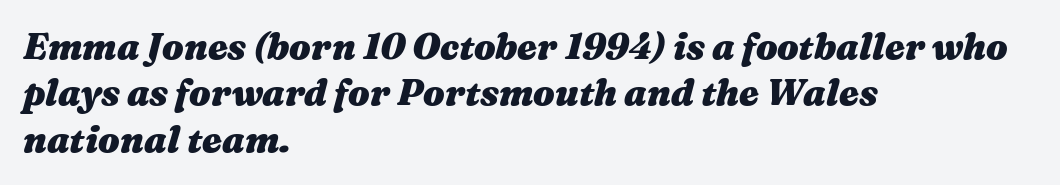
The image shows 36 px heavy, wide type, italic (leaning right); set left-aligned, normal line spacing (1.29x), normal letter spacing, not underlined; medium stroke contrast and a medium x-height.
